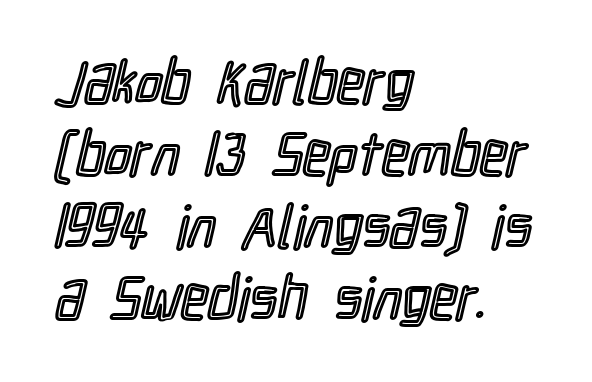
Q: Is the text italic (slanted)? A: Yes.
Q: Is the text underlined? A: No.
Q: How is the paragraph aligned? A: Left-aligned.
Q: Is the spacing between letters normal or unusually wide? A: Normal.
Q: Width (condensed, normal, or wide)? A: Condensed.
Q: x-height? A: Medium.
Q: Monospaced? A: No.
